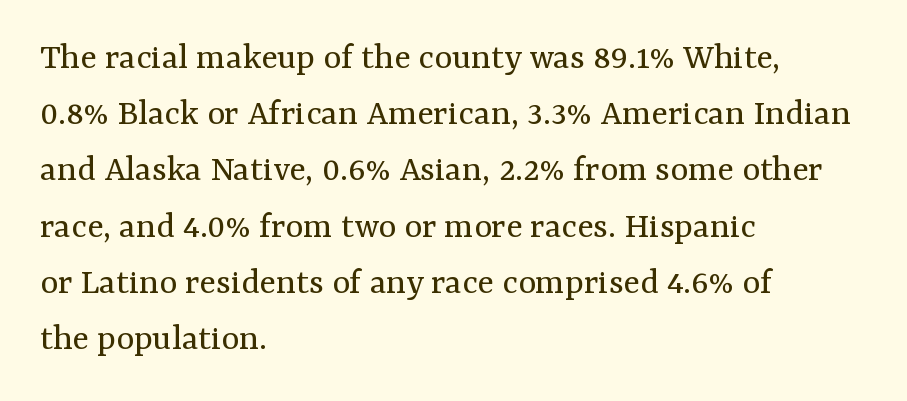
{"serif": "yes", "italic": "no", "bold": "no", "weight": "regular", "width": "normal", "stroke_contrast": "medium", "x_height": "medium", "monospaced": "no", "underline": "no", "align": "left", "line_spacing": "normal", "line_spacing_ratio": 1.48, "letter_spacing": "normal", "letter_spacing_em": 0.0, "glyph_px": 38}
